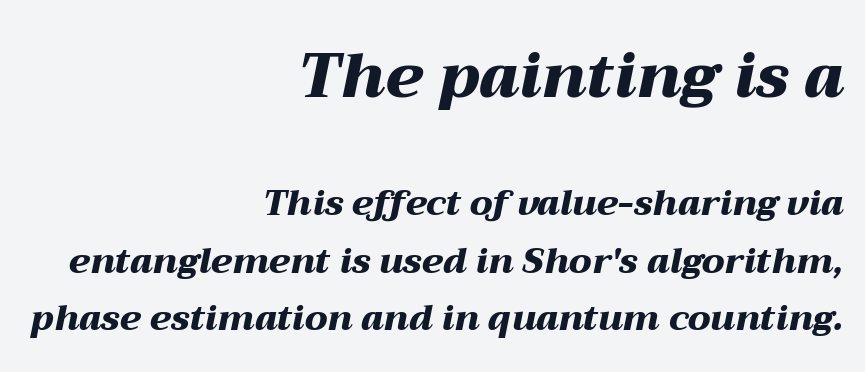
The image shows 62 px heavy, wide type, italic (leaning right); set right-aligned, normal line spacing (1.64x), normal letter spacing, not underlined; the first (top) block is 1.77x larger; medium stroke contrast and a medium x-height.
